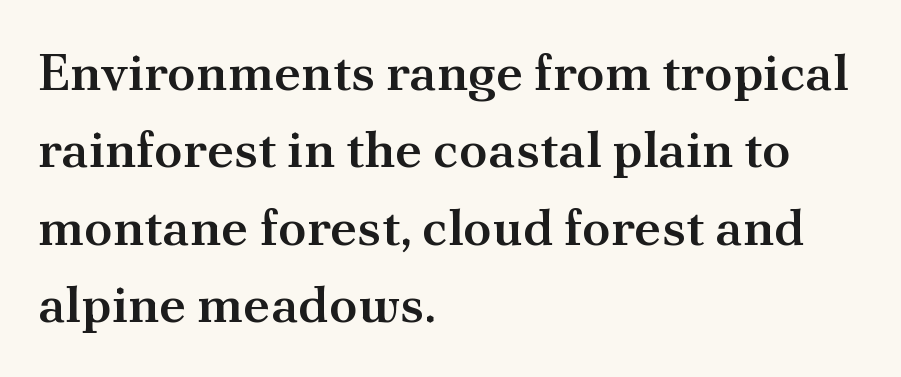
The image shows 52 px semibold serif type, upright; set left-aligned, normal line spacing (1.49x), normal letter spacing, not underlined; medium stroke contrast and a small x-height.
